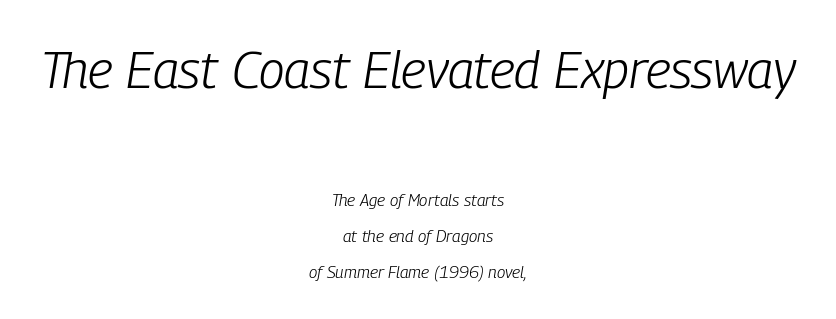
The line-height multiplier appears high, well above default. Characters are canted at an angle relative to the baseline's perpendicular. Top chunk: large. Bottom chunk: small. Each line is balanced around a shared central axis. Nothing heavy about these letters — not bold at all. Here the glyphs are tracked normally, forming tight word shapes.
